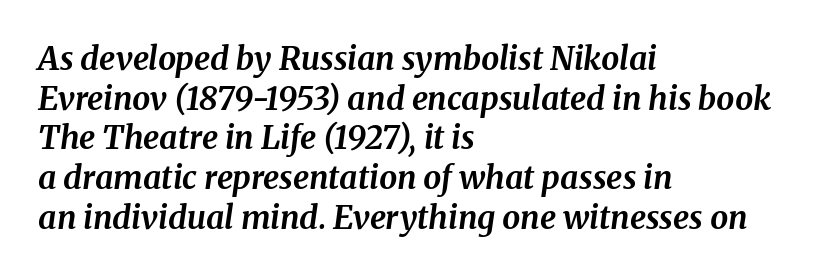
The image shows 32 px bold serif type, italic (leaning right); set left-aligned, line spacing 1.24x, normal letter spacing, not underlined; medium stroke contrast and a medium x-height.
